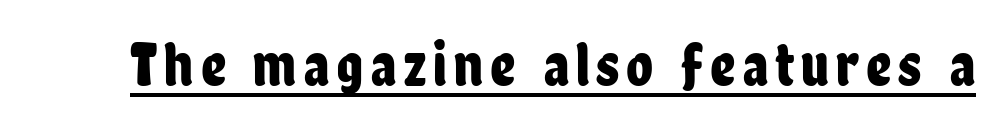
Examine the stroke ends and you'll find no serifs. Does the lettering tilt? It doesn't — this is upright. These lines are rendered in a variable-pitch font. The specimen includes a rule beneath the text block's lines.
